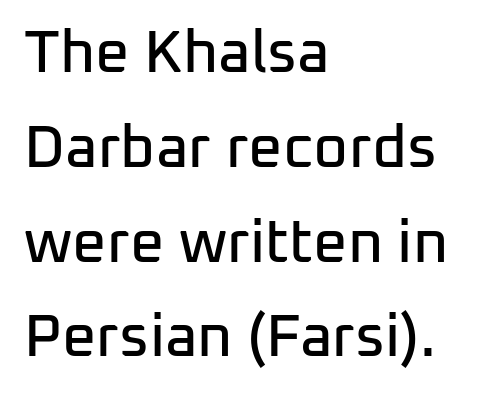
{"serif": "no", "italic": "no", "width": "normal", "stroke_contrast": "low", "x_height": "medium", "monospaced": "no", "underline": "no", "align": "left", "line_spacing": "normal", "line_spacing_ratio": 1.58, "letter_spacing": "normal", "letter_spacing_em": 0.0, "glyph_px": 60}
